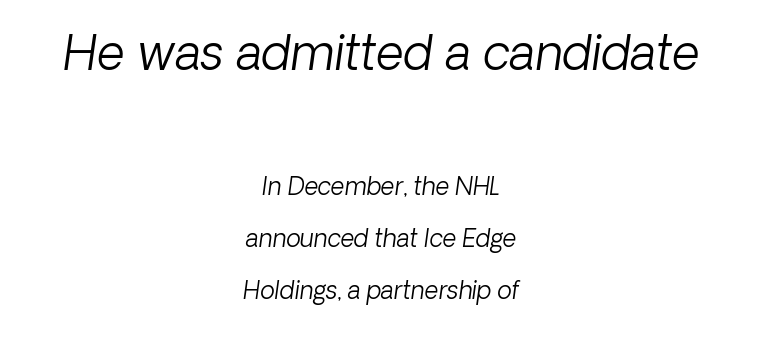
{"serif": "no", "bold": "no", "weight": "light", "width": "normal", "stroke_contrast": "low", "x_height": "medium", "monospaced": "no", "underline": "no", "align": "center", "line_spacing": "loose", "line_spacing_ratio": 2.17, "letter_spacing": "normal", "letter_spacing_em": 0.0, "larger_block": "first", "size_ratio": 2.0, "glyph_px": 48}
